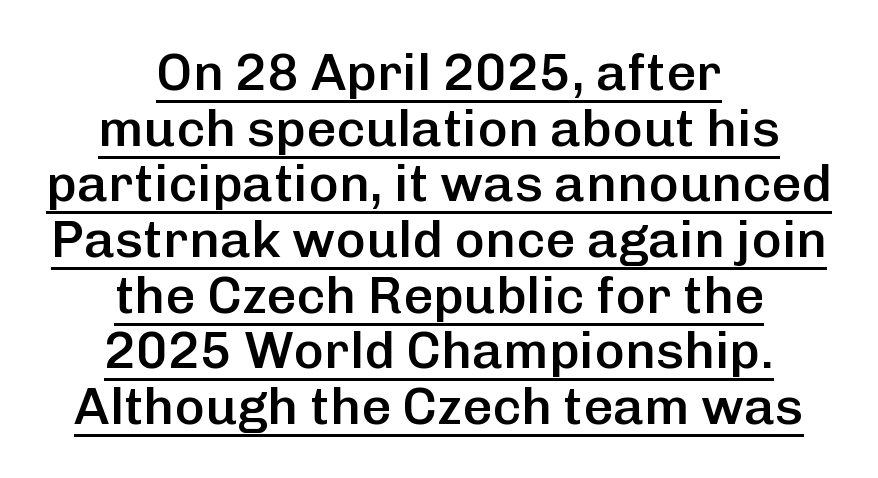
{"serif": "no", "italic": "no", "bold": "semi", "weight": "semibold", "width": "normal", "stroke_contrast": "low", "x_height": "medium", "monospaced": "no", "underline": "yes", "align": "center", "line_spacing": "tight", "line_spacing_ratio": 1.07, "letter_spacing": "normal", "letter_spacing_em": 0.0, "glyph_px": 52}
